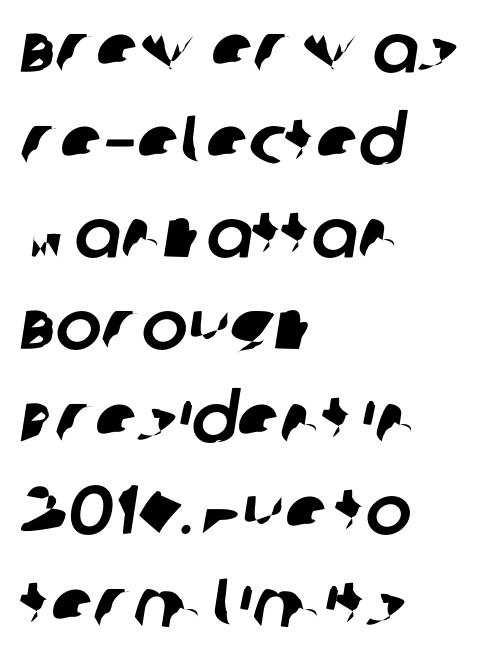
Q: Is the typeface a serif or a sans-serif typeface? A: Sans-serif.
Q: Is the text underlined? A: No.
Q: How is the paragraph aligned? A: Left-aligned.
Q: Is the spacing between letters normal or unusually wide? A: Normal.
Q: Is the spacing between lines tight, normal or loose? A: Normal.
Q: Width (condensed, normal, or wide)? A: Normal.
Q: Stroke contrast? A: Low.
Q: x-height? A: Large.
Q: Monospaced? A: No.
